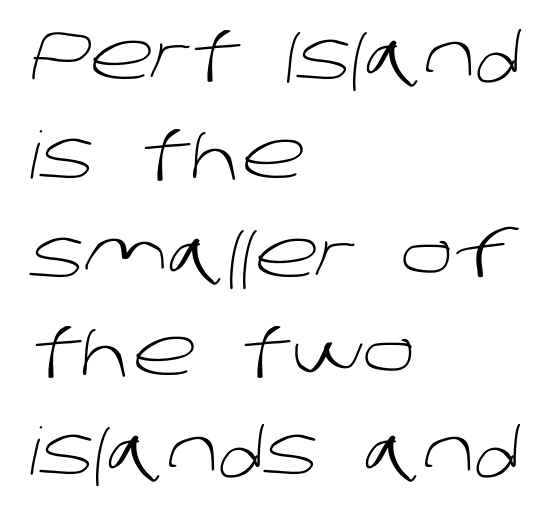
{"serif": "no", "bold": "no", "weight": "light", "width": "normal", "stroke_contrast": "low", "x_height": "large", "monospaced": "no", "underline": "no", "align": "left", "line_spacing": "normal", "line_spacing_ratio": 1.52, "letter_spacing": "normal", "letter_spacing_em": 0.0, "glyph_px": 65}
